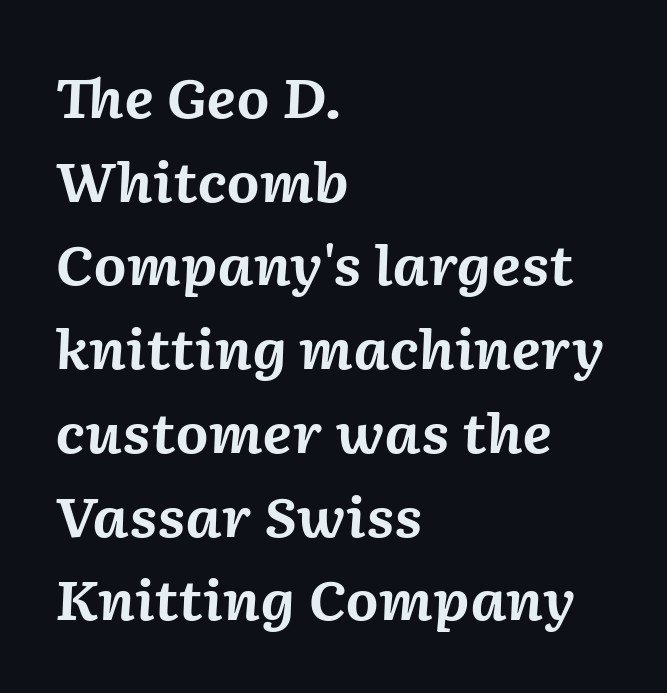
Proportional: the letters do not fall into vertical columns. Short and long lines alike share a common starting point at left. Its strokes are broad and dark, the hallmark of bold type. The glyphs are unaccompanied by any horizontal stroke below them.
